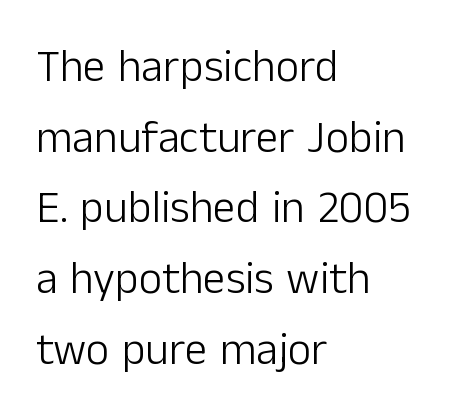
{"serif": "no", "italic": "no", "bold": "no", "weight": "light", "width": "normal", "stroke_contrast": "low", "x_height": "medium", "monospaced": "no", "underline": "no", "align": "left", "line_spacing": "normal", "line_spacing_ratio": 1.57, "letter_spacing": "normal", "letter_spacing_em": 0.0, "glyph_px": 45}
